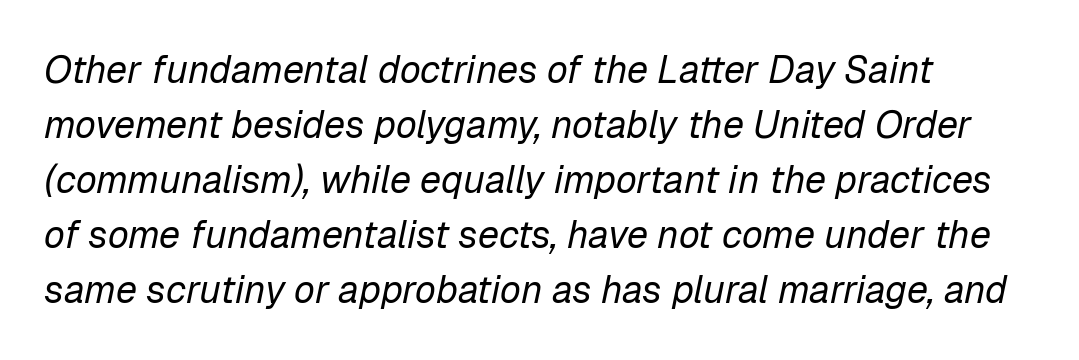
{"italic": "yes", "lean": "right", "slant_degrees": 12, "bold": "no", "weight": "regular", "width": "normal", "stroke_contrast": "low", "x_height": "medium", "monospaced": "no", "underline": "no", "align": "left", "line_spacing": "normal", "line_spacing_ratio": 1.45, "letter_spacing": "normal", "letter_spacing_em": 0.0, "glyph_px": 38}
